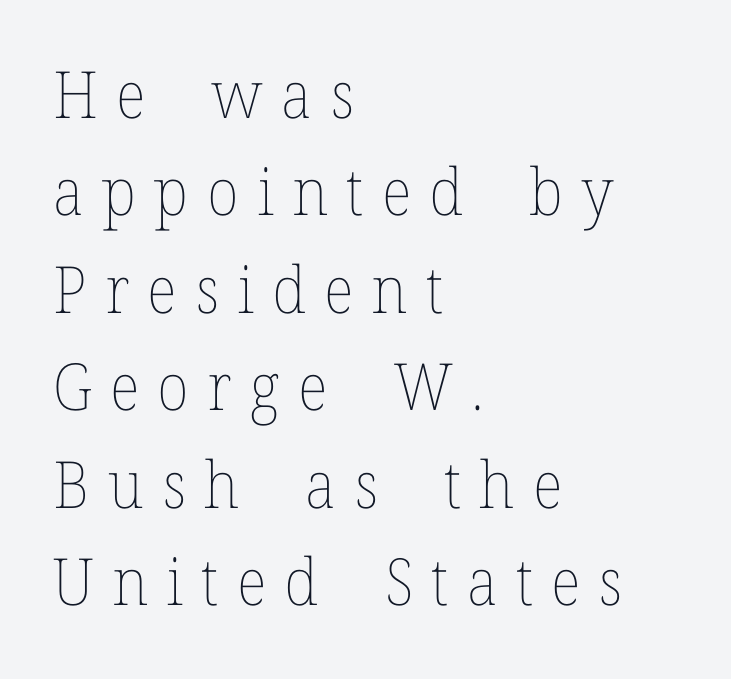
{"italic": "no", "bold": "no", "weight": "thin", "width": "normal", "stroke_contrast": "low", "x_height": "medium", "monospaced": "no", "underline": "no", "align": "left", "line_spacing": "normal", "line_spacing_ratio": 1.5, "letter_spacing": "wide", "letter_spacing_em": 0.28, "glyph_px": 65}
